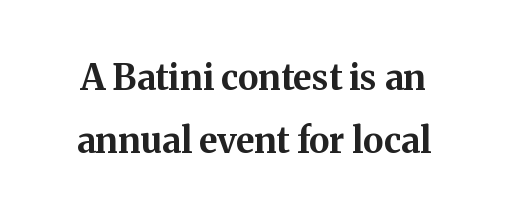
{"serif": "yes", "italic": "no", "bold": "yes", "weight": "bold", "width": "normal", "stroke_contrast": "medium", "x_height": "medium", "monospaced": "no", "underline": "no", "line_spacing_ratio": 1.8, "letter_spacing": "normal", "letter_spacing_em": 0.0, "glyph_px": 35}
